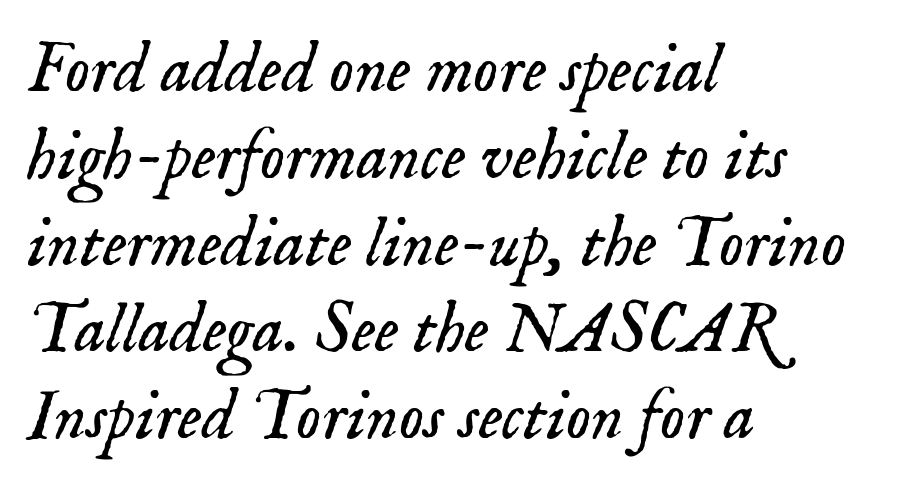
Q: Is the text bold? A: No.
Q: Is the text italic (slanted)? A: Yes, it leans right by about 18 degrees.
Q: Is the typeface a serif or a sans-serif typeface? A: Serif.
Q: Is the text underlined? A: No.
Q: How is the paragraph aligned? A: Left-aligned.
Q: Is the spacing between letters normal or unusually wide? A: Normal.
Q: Width (condensed, normal, or wide)? A: Normal.
Q: Stroke contrast? A: Low.
Q: x-height? A: Small.
Q: Monospaced? A: No.
